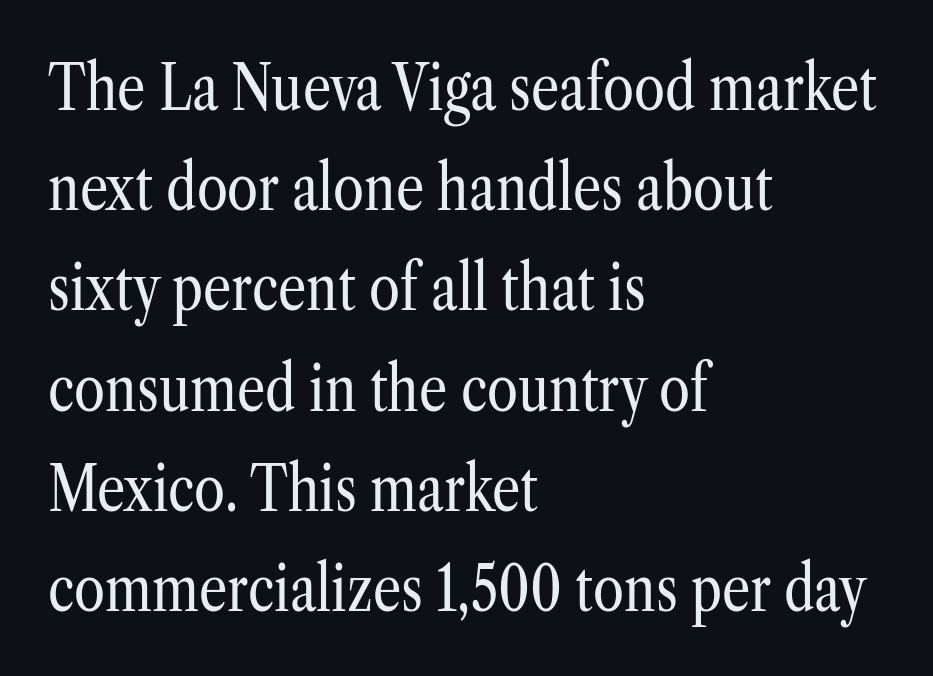
The image shows 63 px regular-weight, condensed serif type, upright; set left-aligned, normal line spacing (1.59x), normal letter spacing, not underlined; low stroke contrast and a medium x-height.
